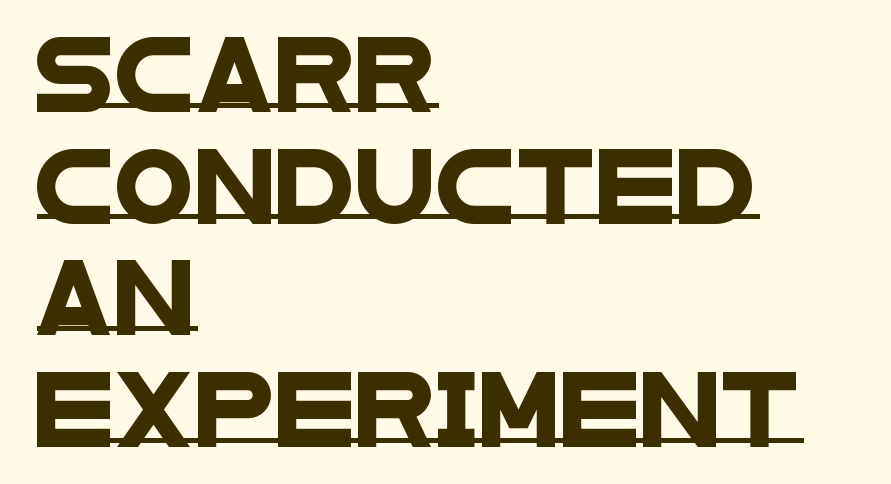
The image shows 73 px wide sans-serif type; set left-aligned, normal line spacing (1.53x), normal letter spacing, underlined; low stroke contrast and a large x-height.
